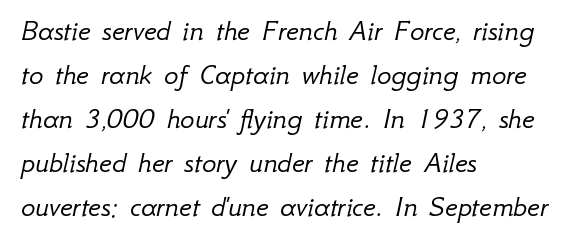
The image shows 30 px light type, italic (leaning right); set left-aligned, normal line spacing (1.47x), normal letter spacing, not underlined; low stroke contrast and a small x-height.
